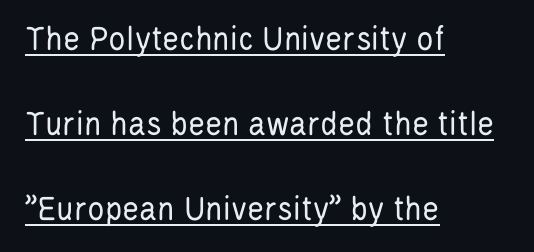
{"serif": "no", "italic": "no", "bold": "no", "weight": "regular", "width": "condensed", "stroke_contrast": "low", "x_height": "large", "monospaced": "no", "underline": "yes", "align": "left", "line_spacing": "loose", "line_spacing_ratio": 2.36, "letter_spacing": "normal", "letter_spacing_em": 0.0, "glyph_px": 36}
